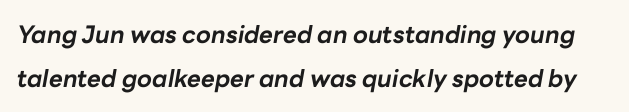
{"italic": "yes", "lean": "right", "slant_degrees": 10, "bold": "yes", "underline": "no", "line_spacing_ratio": 1.85, "letter_spacing": "normal", "letter_spacing_em": 0.0, "glyph_px": 24}
